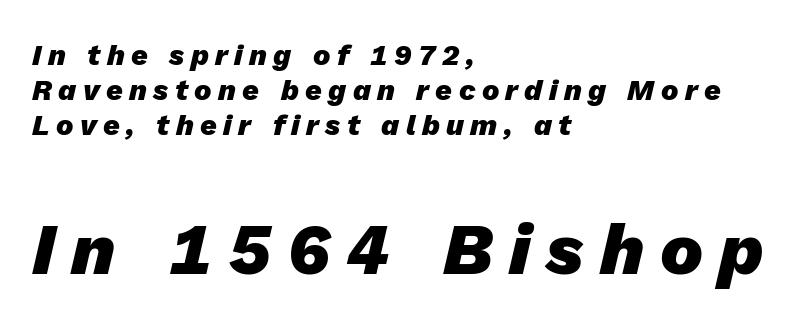
{"italic": "yes", "lean": "right", "slant_degrees": 13, "bold": "yes", "weight": "heavy", "width": "normal", "stroke_contrast": "low", "x_height": "medium", "monospaced": "no", "underline": "no", "align": "left", "line_spacing_ratio": 1.2, "letter_spacing": "wide", "letter_spacing_em": 0.22, "larger_block": "second", "size_ratio": 2.48, "glyph_px": 72}
